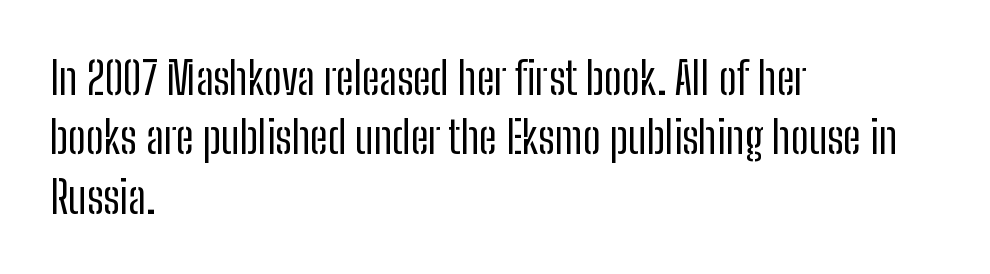
The image shows 45 px regular-weight, condensed sans-serif type, upright; set left-aligned, normal line spacing (1.32x), normal letter spacing, not underlined; low stroke contrast and a medium x-height.
